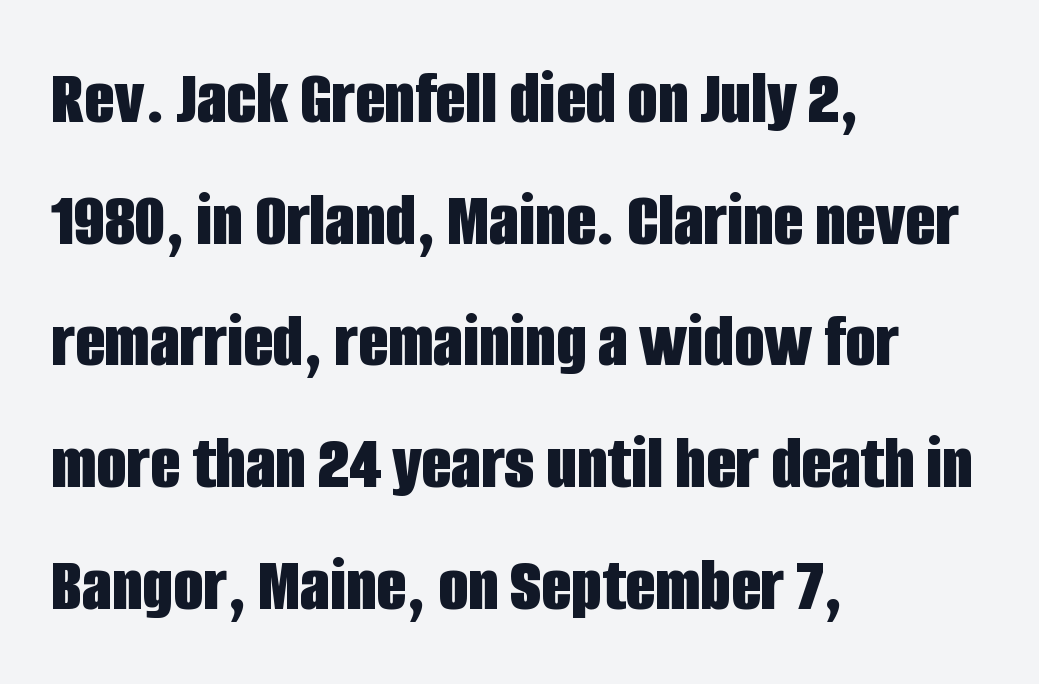
If you drew a line through each stem, it would be perfectly vertical. Compared with typical body copy, the letter spacing here is the same. The characters display no serif detailing; their extremities are plain. Anything drawn beneath the words? Only blank space. Horizontal alignment here is leftward, the default for most running prose.
